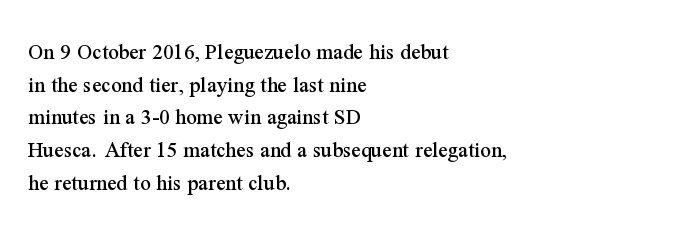
{"italic": "no", "underline": "no", "align": "left", "line_spacing": "normal", "line_spacing_ratio": 1.42, "letter_spacing": "normal", "letter_spacing_em": 0.0, "glyph_px": 23}
